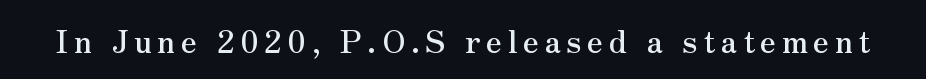
{"serif": "yes", "italic": "no", "width": "normal", "stroke_contrast": "medium", "x_height": "small", "monospaced": "no", "underline": "no", "glyph_px": 31}
